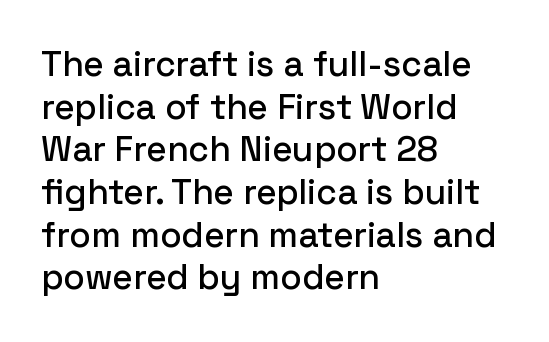
Each letter keeps its own natural width here, so spacing adapts to shape. Notice how the stems are strictly vertical — no italics here. Compared with a centered layout, this one pins lines to the left instead. The string is rendered with underlining switched off.
